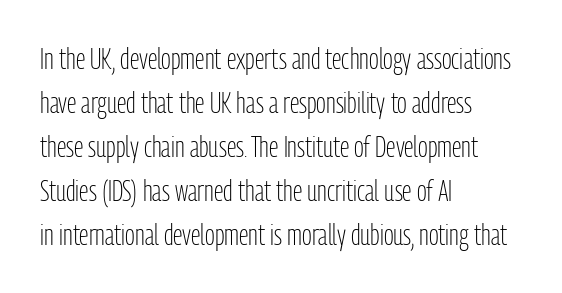
{"serif": "no", "italic": "no", "bold": "no", "weight": "light", "width": "condensed", "stroke_contrast": "low", "x_height": "medium", "monospaced": "no", "underline": "no", "align": "left", "line_spacing": "normal", "line_spacing_ratio": 1.52, "letter_spacing": "normal", "letter_spacing_em": 0.0, "glyph_px": 29}
